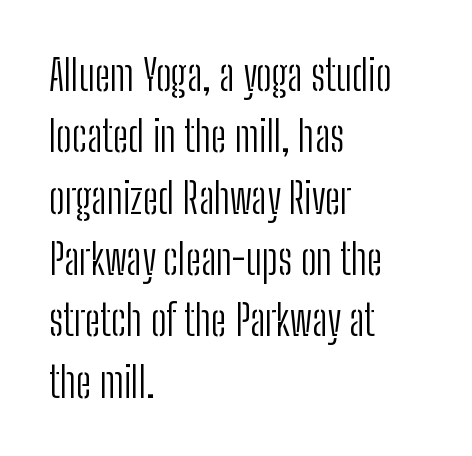
The image shows 42 px light, condensed sans-serif type, upright; set left-aligned, normal line spacing (1.46x), normal letter spacing, not underlined; low stroke contrast and a medium x-height.
